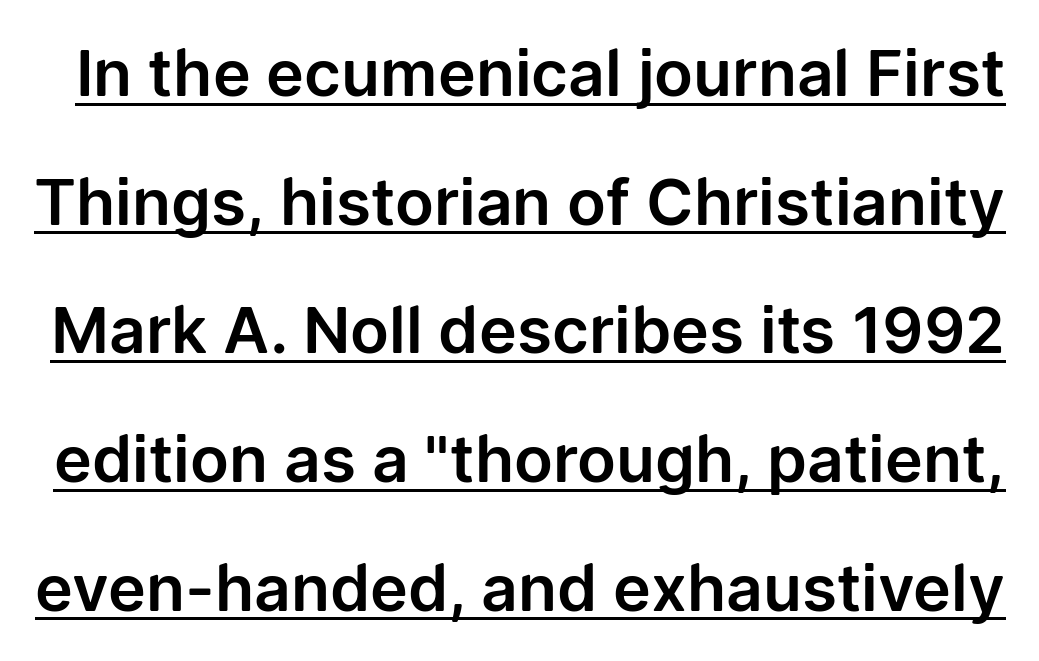
Spacing between characters is what you'd get straight out of the box. The font family rendered here belongs to the sans-serif group. This is underlined copy, the kind a proofreader might mark for attention. A typesetter would call this proportional, since set widths differ per character. Designer's note — italics off, roman on. You could fit nearly another row in the gap between these rows.
